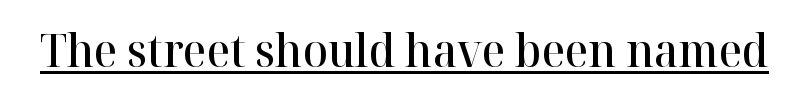
{"serif": "yes", "italic": "no", "bold": "semi", "weight": "semibold", "width": "normal", "stroke_contrast": "high", "x_height": "medium", "monospaced": "no", "underline": "yes", "letter_spacing": "normal", "letter_spacing_em": 0.0, "glyph_px": 46}
